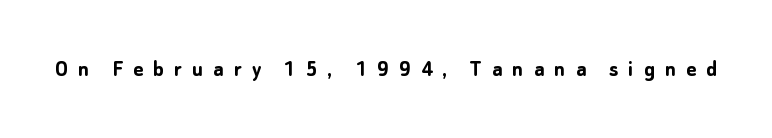
Q: Is the text bold? A: Yes.
Q: Is the text italic (slanted)? A: No, it is upright.
Q: Is the text underlined? A: No.
Q: Is the spacing between letters normal or unusually wide? A: Unusually wide.
